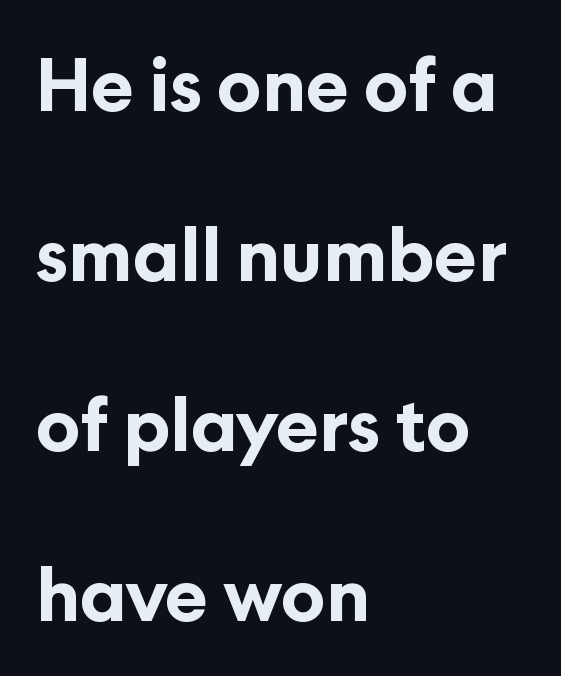
Tall strokes in this sample are plumb rather than angled. The text was rendered using a sans face with plain stroke endings. I'd describe the lettering as bold — thick and assertive. Is the block centered? No — it sits flush against the left margin. The area under the type is left untouched. No extra tracking has been applied to these lines.
